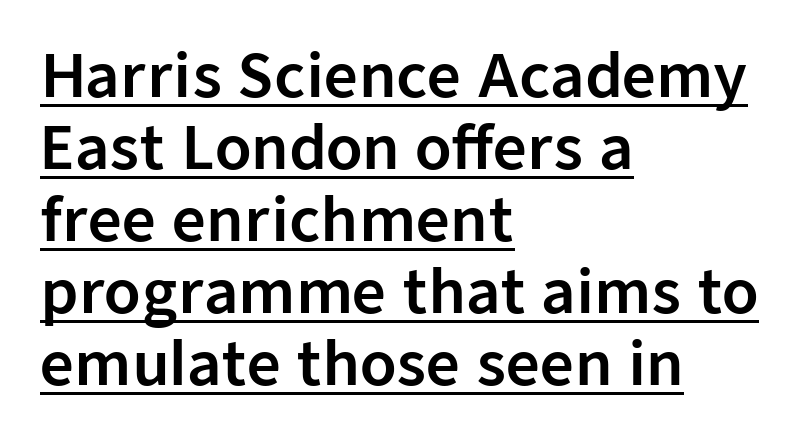
Q: Is the text italic (slanted)? A: No, it is upright.
Q: Is the typeface a serif or a sans-serif typeface? A: Sans-serif.
Q: Is the text underlined? A: Yes.
Q: How is the paragraph aligned? A: Left-aligned.
Q: Is the spacing between letters normal or unusually wide? A: Normal.
Q: Width (condensed, normal, or wide)? A: Normal.
Q: Stroke contrast? A: Low.
Q: x-height? A: Medium.
Q: Monospaced? A: No.
